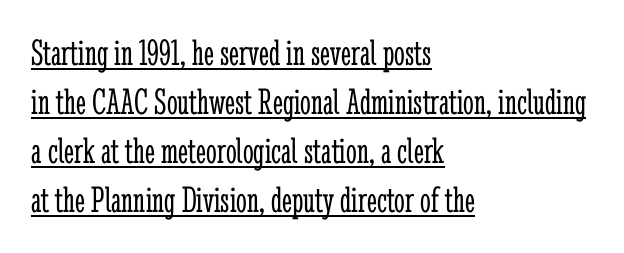
{"serif": "yes", "italic": "no", "bold": "no", "weight": "light", "width": "condensed", "stroke_contrast": "low", "x_height": "medium", "monospaced": "no", "underline": "yes", "align": "left", "line_spacing": "normal", "line_spacing_ratio": 1.29, "letter_spacing": "normal", "letter_spacing_em": 0.0, "glyph_px": 38}
